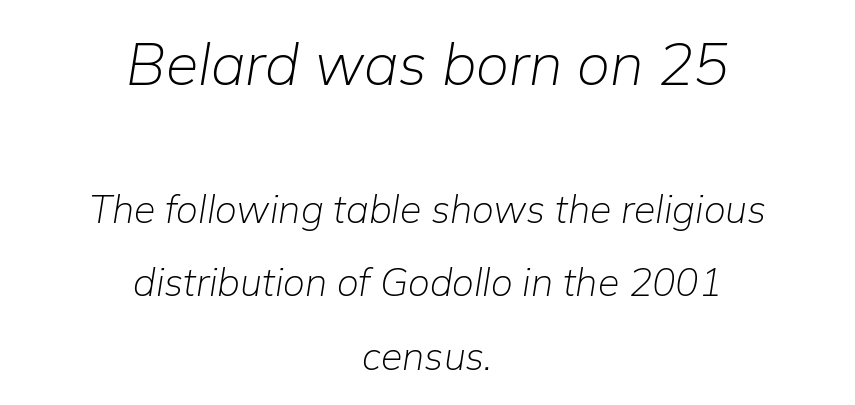
{"italic": "yes", "lean": "right", "slant_degrees": 9, "bold": "no", "weight": "light", "width": "normal", "stroke_contrast": "low", "x_height": "medium", "monospaced": "no", "underline": "no", "align": "center", "line_spacing_ratio": 1.88, "letter_spacing": "normal", "letter_spacing_em": 0.0, "larger_block": "first", "size_ratio": 1.51, "glyph_px": 59}
